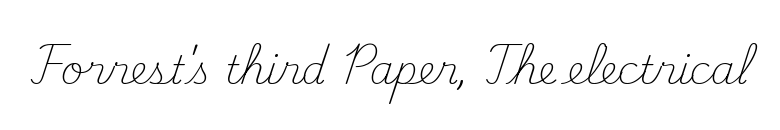
{"serif": "yes", "bold": "no", "weight": "light", "width": "normal", "stroke_contrast": "medium", "x_height": "small", "monospaced": "no", "underline": "no", "letter_spacing": "normal", "letter_spacing_em": 0.0, "glyph_px": 39}
